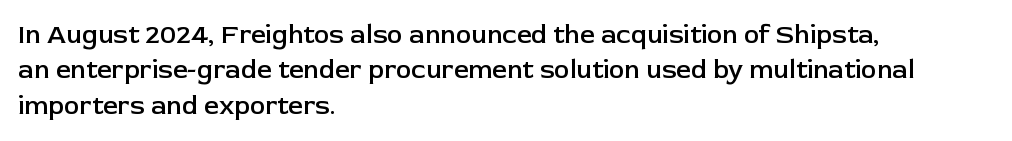
{"italic": "no", "bold": "semi", "underline": "no", "align": "left", "line_spacing": "normal", "line_spacing_ratio": 1.36, "letter_spacing": "normal", "letter_spacing_em": 0.0, "glyph_px": 26}
